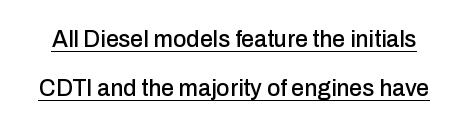
Q: Is the text italic (slanted)? A: No, it is upright.
Q: Is the text underlined? A: Yes.
Q: Is the spacing between letters normal or unusually wide? A: Normal.
Q: Is the spacing between lines tight, normal or loose? A: Loose.
